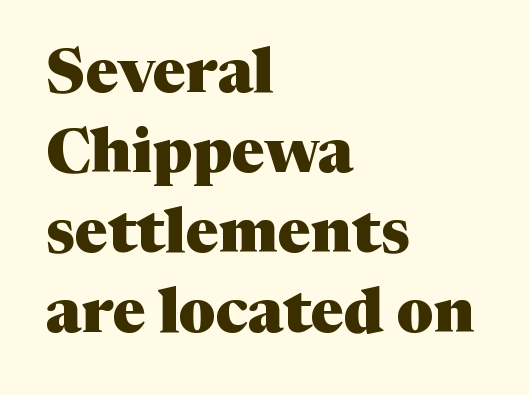
Varying glyph widths throughout — classic text-font behaviour. The glyphs are unaccompanied by any horizontal stroke below them. No extra tracking has been applied to these lines. This is roman type, the default non-slanted kind. Every letter is thick-stroked: bold, no question.
